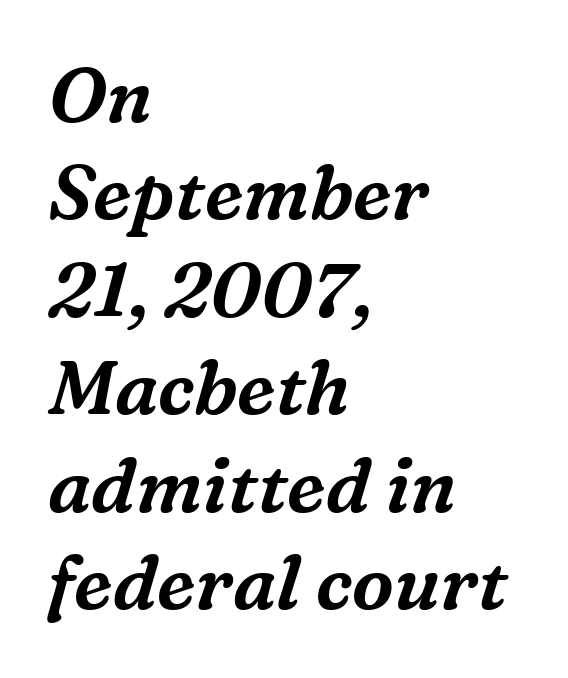
{"serif": "yes", "italic": "yes", "lean": "right", "slant_degrees": 16, "width": "normal", "stroke_contrast": "medium", "x_height": "medium", "monospaced": "no", "underline": "no", "align": "left", "line_spacing": "normal", "line_spacing_ratio": 1.3, "letter_spacing": "normal", "letter_spacing_em": 0.0, "glyph_px": 75}
